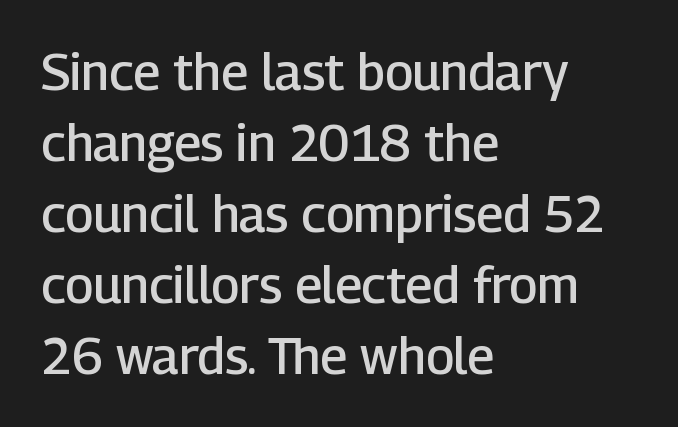
{"serif": "no", "italic": "no", "bold": "semi", "weight": "semibold", "width": "normal", "stroke_contrast": "low", "x_height": "medium", "monospaced": "no", "underline": "no", "align": "left", "line_spacing": "normal", "line_spacing_ratio": 1.42, "letter_spacing": "normal", "letter_spacing_em": 0.0, "glyph_px": 50}
